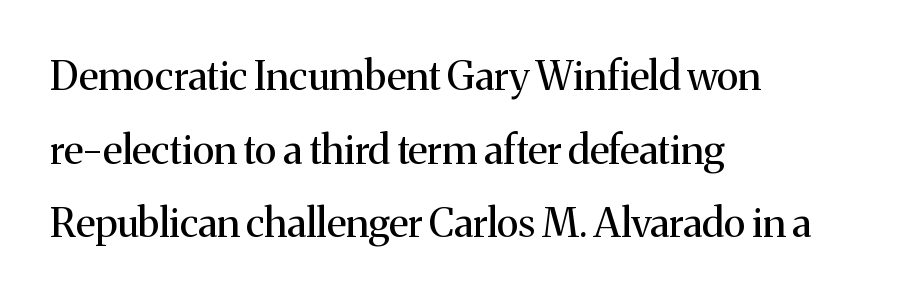
Every row of glyphs begins at an identical x-position on the left. Nothing unusual about the tracking: characters are spaced as the font intends. Underlining? Definitely not there. Here the designer chose a conventional face with non-uniform glyph widths. Heft: none added — not bold. Italic? Not at all — the glyphs are vertical.
